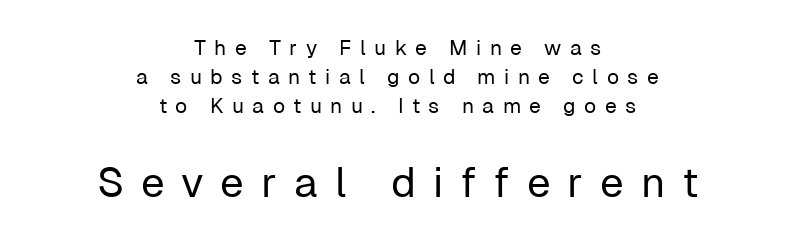
Proportional: the letters do not fall into vertical columns. Quick note: not italic, upright. The foot of each line stays bare and open. Whoever set this made the second block the dominant, larger element. The passage shown has open, widely tracked lettering throughout.
